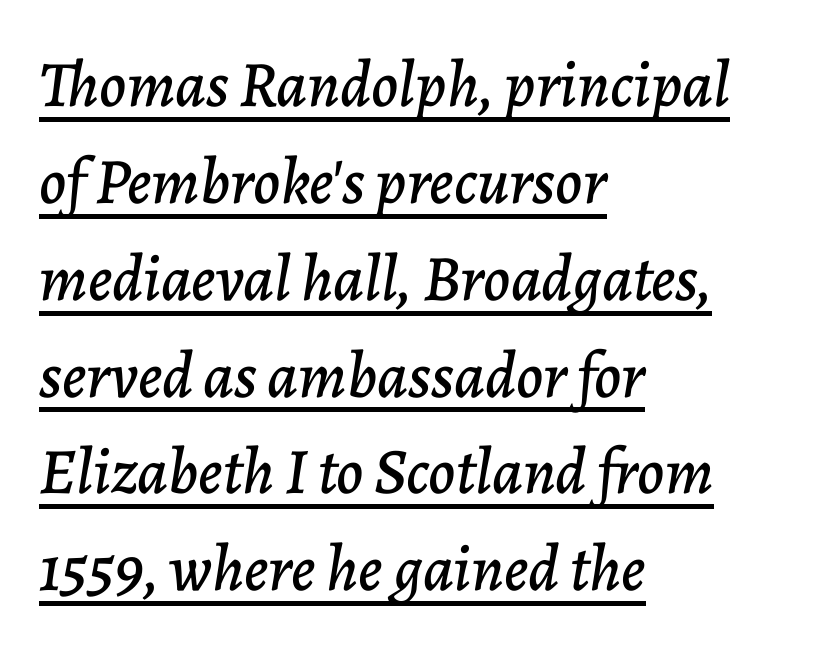
Q: Is the text italic (slanted)? A: Yes, it leans right by about 7 degrees.
Q: Is the text underlined? A: Yes.
Q: How is the paragraph aligned? A: Left-aligned.
Q: Is the spacing between letters normal or unusually wide? A: Normal.
Q: Is the spacing between lines tight, normal or loose? A: Normal.
Q: Width (condensed, normal, or wide)? A: Normal.
Q: Stroke contrast? A: Low.
Q: x-height? A: Medium.
Q: Monospaced? A: No.
